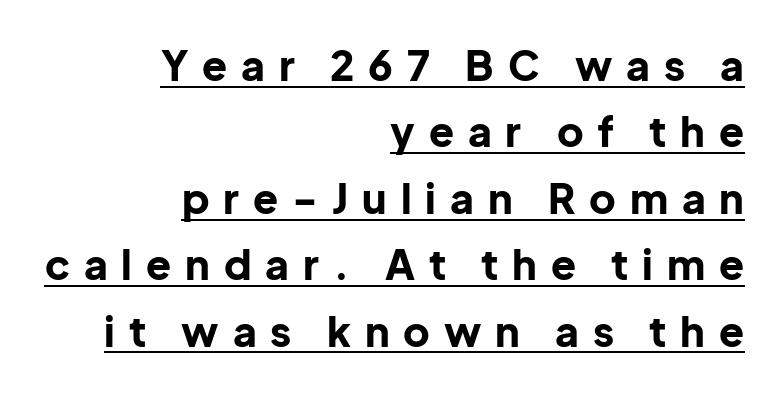
Q: Is the text bold? A: Yes.
Q: Is the text italic (slanted)? A: No, it is upright.
Q: Is the typeface a serif or a sans-serif typeface? A: Sans-serif.
Q: Is the text underlined? A: Yes.
Q: How is the paragraph aligned? A: Right-aligned.
Q: Is the spacing between letters normal or unusually wide? A: Unusually wide.
Q: Is the spacing between lines tight, normal or loose? A: Normal.
Q: Width (condensed, normal, or wide)? A: Normal.
Q: Stroke contrast? A: Low.
Q: x-height? A: Medium.
Q: Monospaced? A: No.
